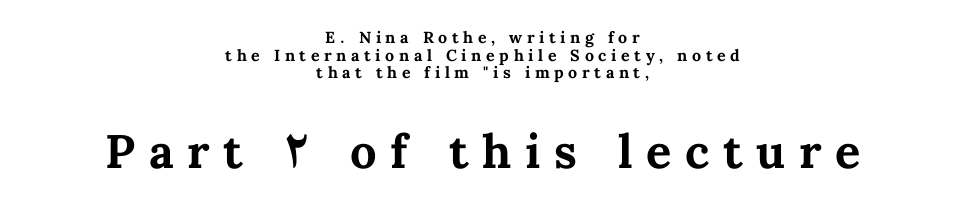
The image shows 47 px bold type, upright; set centered, tight line spacing (1.1x), unusually wide letter spacing (+0.29 em), not underlined; the second (bottom) block is 2.94x larger; medium stroke contrast and a medium x-height.
